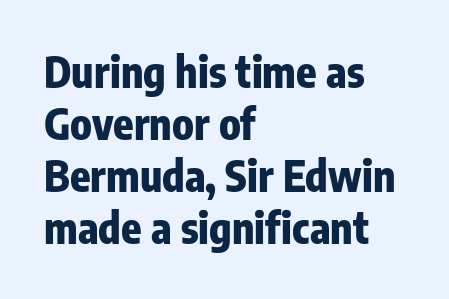
The image shows 42 px heavy, condensed sans-serif type, upright; set left-aligned, line spacing 1.24x, normal letter spacing, not underlined; low stroke contrast and a medium x-height.
